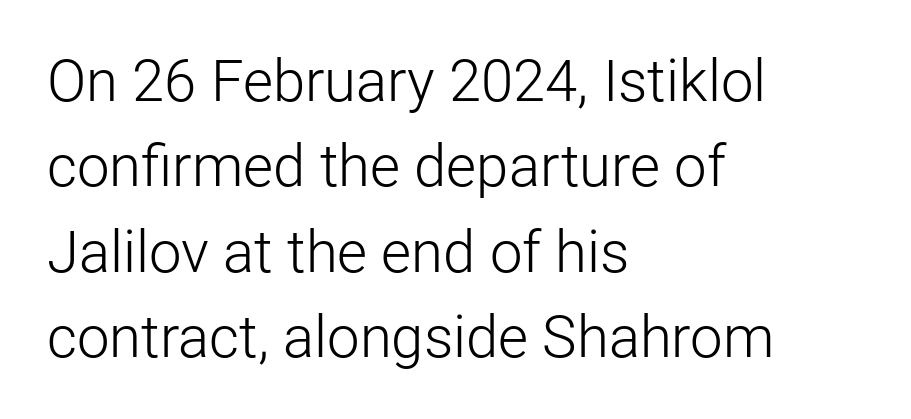
What stands out about the letter spacing? Nothing — it is the standard amount. Character widths vary here, with narrow letters taking less room than wide ones. In terms of letterform style, serifs are entirely absent. The weight tops out at a normal text grade. The ragged edge is on the right, which tells us the setting is flush left.
